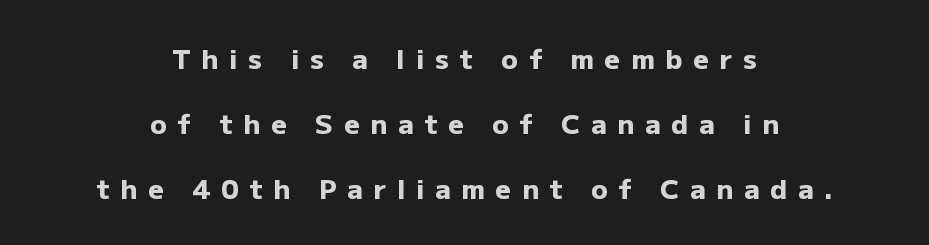
The image shows 27 px bold type, upright; set centered, loose line spacing (2.41x), unusually wide letter spacing (+0.4 em), not underlined.
